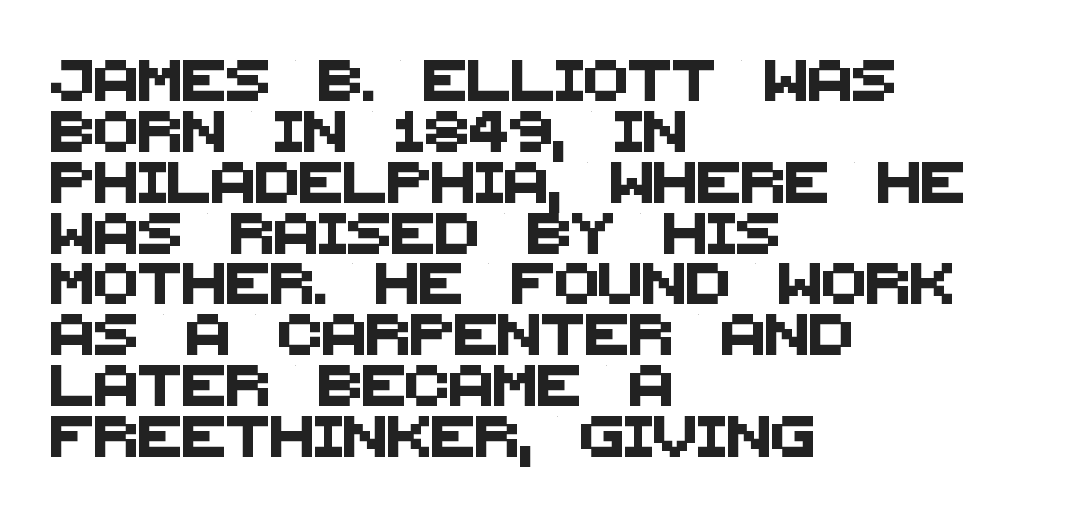
Q: Is the typeface a serif or a sans-serif typeface? A: Sans-serif.
Q: Is the text underlined? A: No.
Q: How is the paragraph aligned? A: Left-aligned.
Q: Is the spacing between letters normal or unusually wide? A: Normal.
Q: Width (condensed, normal, or wide)? A: Normal.
Q: Stroke contrast? A: Medium.
Q: x-height? A: Large.
Q: Monospaced? A: No.
